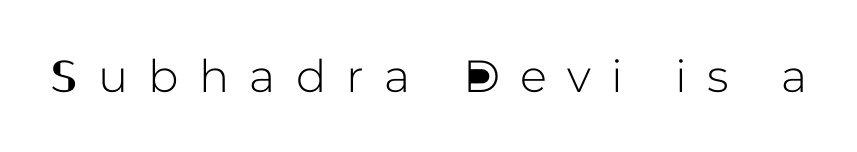
{"serif": "no", "italic": "no", "width": "normal", "stroke_contrast": "low", "x_height": "medium", "monospaced": "no", "underline": "no", "letter_spacing": "wide", "letter_spacing_em": 0.45, "glyph_px": 45}
